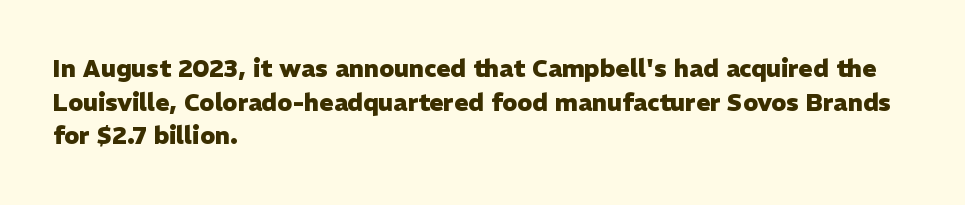
The image shows 24 px bold type, upright; set left-aligned, normal line spacing (1.4x), normal letter spacing, not underlined.
